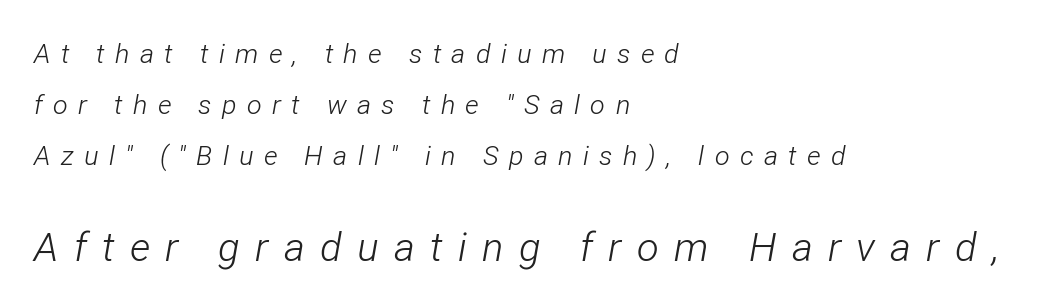
{"italic": "yes", "lean": "right", "slant_degrees": 12, "bold": "no", "weight": "light", "width": "condensed", "stroke_contrast": "low", "x_height": "medium", "monospaced": "no", "underline": "no", "align": "left", "line_spacing_ratio": 1.88, "letter_spacing": "wide", "letter_spacing_em": 0.38, "larger_block": "second", "size_ratio": 1.48, "glyph_px": 40}
